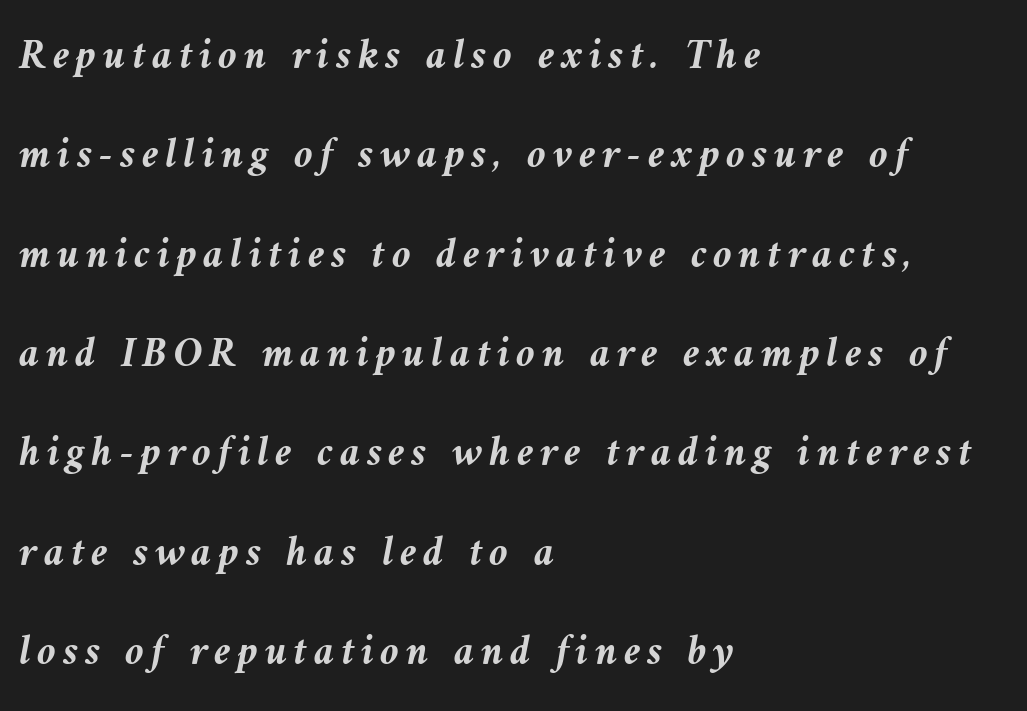
Line beginnings align vertically; line endings do not. This sample has the flowing, uneven cadence of proportional lettering. Check under the words: just untouched page. Airy leading. Does the lettering tilt? It does — this is italic. Stroke thickness is high; the sample reads as a true bold.
